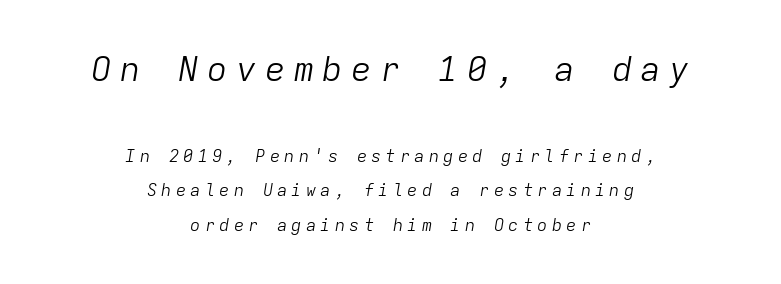
{"italic": "yes", "lean": "right", "slant_degrees": 9, "bold": "no", "weight": "light", "width": "normal", "stroke_contrast": "low", "x_height": "medium", "monospaced": "yes", "underline": "no", "align": "center", "line_spacing": "loose", "line_spacing_ratio": 2.04, "letter_spacing": "wide", "letter_spacing_em": 0.25, "larger_block": "first", "size_ratio": 2.0, "glyph_px": 34}
